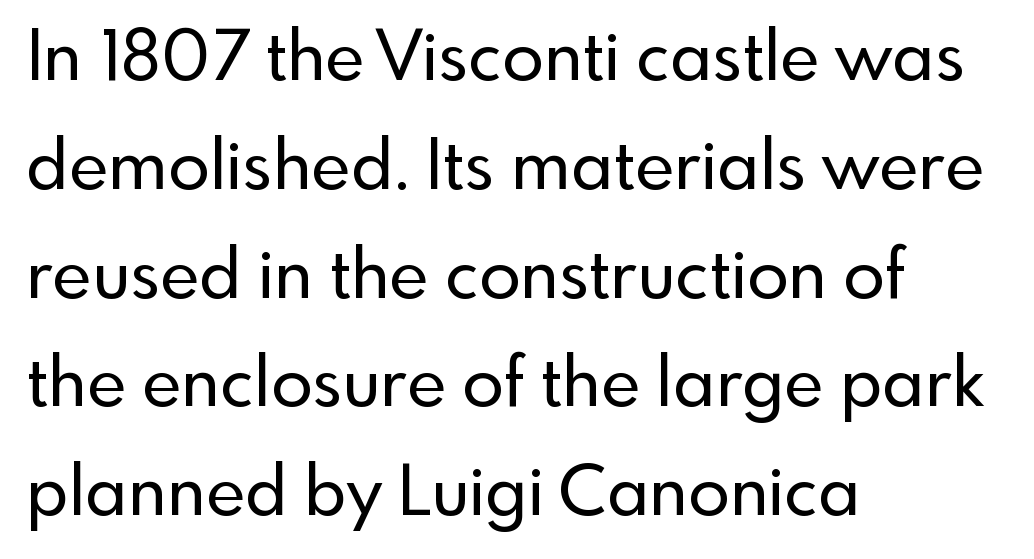
The letters advance in unequal steps, a hallmark of proportional type. Letter spacing: default. Unlike italic type, these characters show no tilt at all. Line starts are locked; line ends wander. The passage shown stacks its lines at a standard gap.
